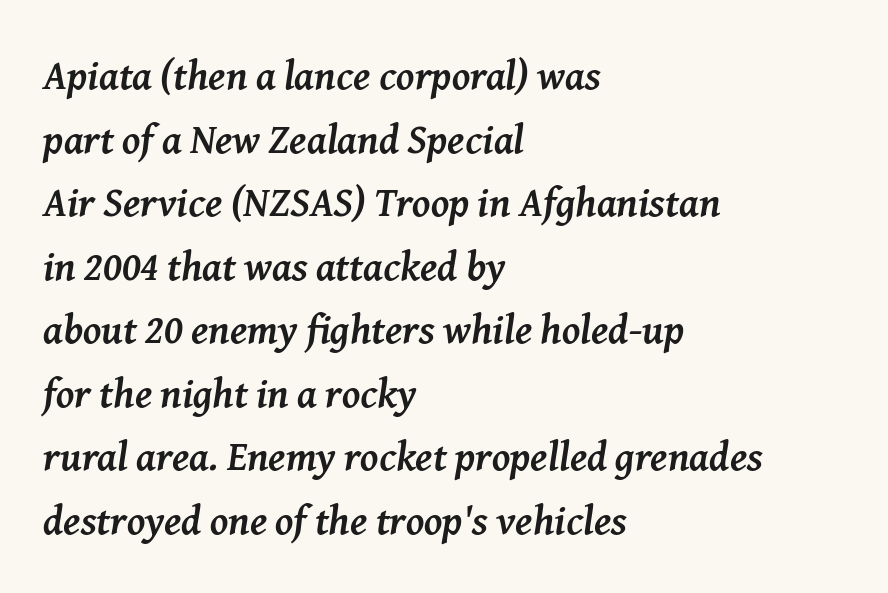
{"serif": "yes", "italic": "yes", "lean": "right", "slant_degrees": 8, "bold": "yes", "weight": "semibold", "width": "normal", "stroke_contrast": "medium", "x_height": "medium", "monospaced": "no", "underline": "no", "align": "left", "line_spacing": "normal", "line_spacing_ratio": 1.55, "letter_spacing": "normal", "letter_spacing_em": 0.0, "glyph_px": 41}
